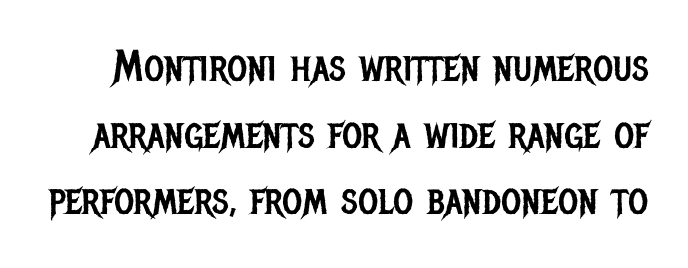
If you measured baseline to baseline, you'd find a middling distance. In terms of letterform style, serifs are entirely absent. Posture: upright roman. Nothing unusual about the tracking: characters are spaced as the font intends. Is the stroke heavy? The answer is a plain regular-or-lighter. Spacing verdict: proportional, widths tailored to each character.
